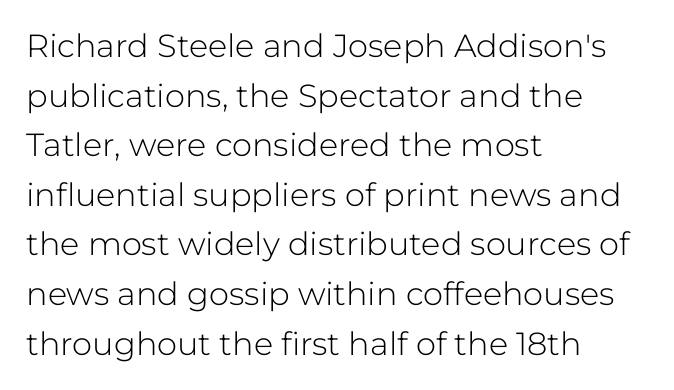
Does the type have serifs? No, each stem ends abruptly. Stroke thickness stays within the range of a standard reading face or lighter. Spacing verdict: proportional, widths tailored to each character. Rule under the text: the space is simply empty.
